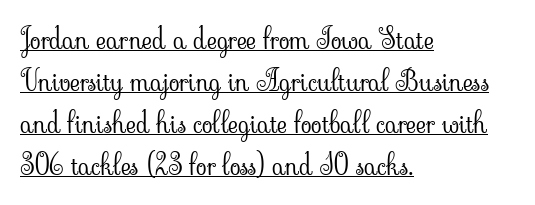
{"serif": "yes", "italic": "no", "bold": "no", "weight": "light", "width": "normal", "stroke_contrast": "low", "x_height": "small", "monospaced": "no", "underline": "yes", "align": "left", "line_spacing": "normal", "line_spacing_ratio": 1.5, "letter_spacing": "normal", "letter_spacing_em": 0.0, "glyph_px": 28}
